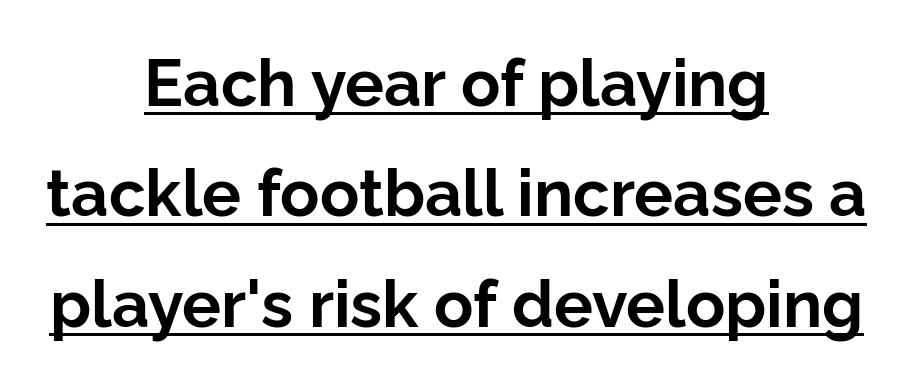
Underline: present. When letters stand straight like this, we call the style roman or upright. The face used here is proportionally spaced, like ordinary book or web type. Are there feet on the stems? There aren't — it's a sans. The paragraph has two soft edges and a firm central axis. I'd describe the lettering as bold — thick and assertive.
